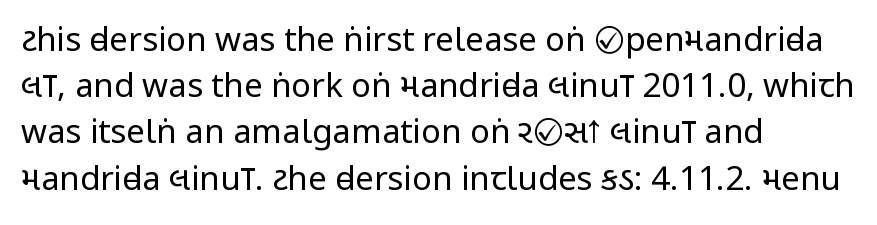
{"serif": "no", "italic": "no", "bold": "no", "weight": "regular", "width": "condensed", "stroke_contrast": "low", "underline": "no", "align": "left", "line_spacing": "normal", "line_spacing_ratio": 1.4, "letter_spacing": "normal", "letter_spacing_em": 0.0, "glyph_px": 33}
